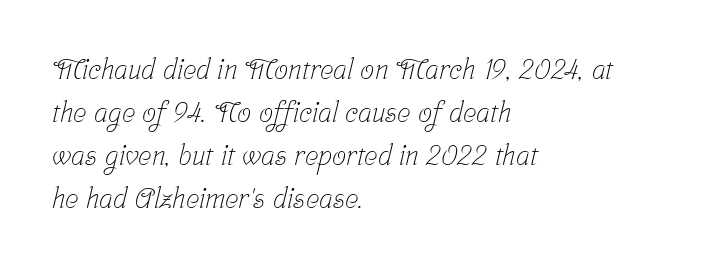
Q: Is the text bold? A: No.
Q: Is the typeface a serif or a sans-serif typeface? A: Serif.
Q: Is the text underlined? A: No.
Q: How is the paragraph aligned? A: Left-aligned.
Q: Is the spacing between letters normal or unusually wide? A: Normal.
Q: Is the spacing between lines tight, normal or loose? A: Normal.
Q: Width (condensed, normal, or wide)? A: Condensed.
Q: Stroke contrast? A: Low.
Q: x-height? A: Medium.
Q: Monospaced? A: No.
